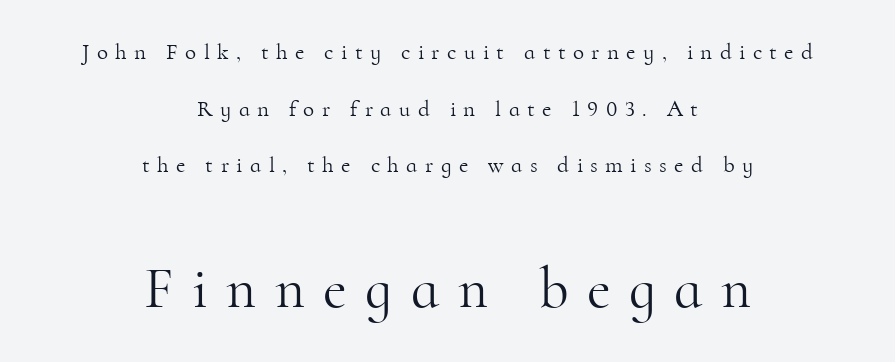
Q: Is the text bold? A: No.
Q: Is the text italic (slanted)? A: No, it is upright.
Q: Is the typeface a serif or a sans-serif typeface? A: Serif.
Q: Is the text underlined? A: No.
Q: How is the paragraph aligned? A: Centered.
Q: Is the spacing between letters normal or unusually wide? A: Unusually wide.
Q: Is the spacing between lines tight, normal or loose? A: Loose.
Q: Which block of text is set in a larger size, the first (top) or the second (bottom)? A: The second (bottom) one.
Q: Width (condensed, normal, or wide)? A: Normal.
Q: Stroke contrast? A: High.
Q: x-height? A: Small.
Q: Monospaced? A: No.
